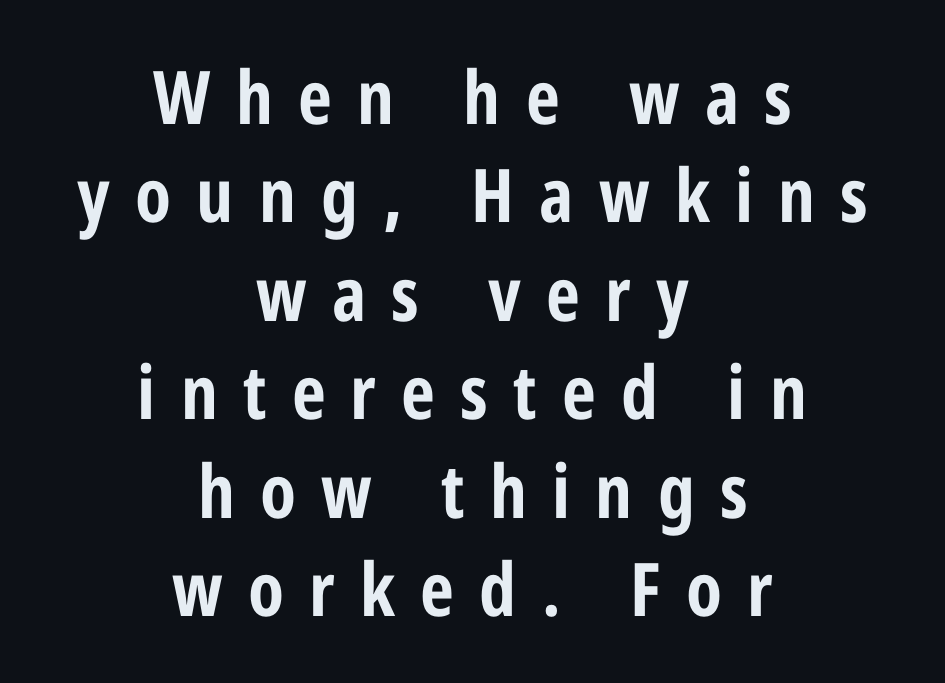
Students, observe: this is what conventionally led text looks like. Is this a fixed-width face? No — the glyphs have proportional, varying widths. Vertical strokes here are truly vertical. Weight check: bold — yes, fully.
